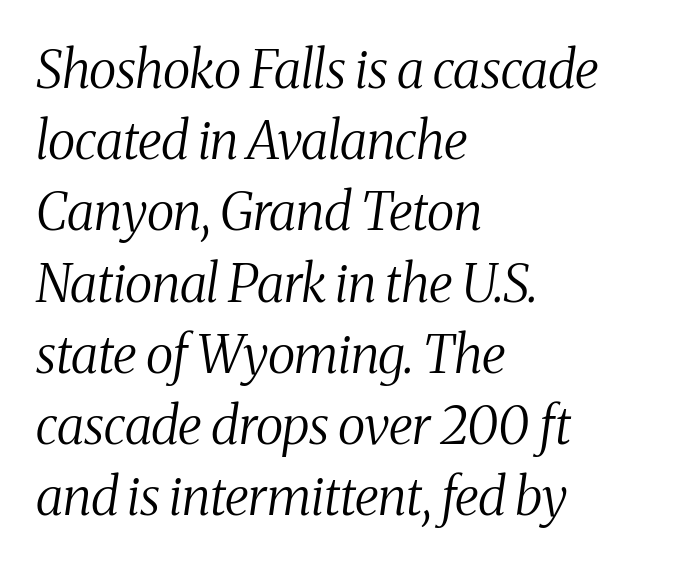
Q: Is the text bold? A: No.
Q: Is the text italic (slanted)? A: Yes, it leans right by about 8 degrees.
Q: Is the typeface a serif or a sans-serif typeface? A: Serif.
Q: Is the text underlined? A: No.
Q: How is the paragraph aligned? A: Left-aligned.
Q: Is the spacing between letters normal or unusually wide? A: Normal.
Q: Is the spacing between lines tight, normal or loose? A: Normal.
Q: Width (condensed, normal, or wide)? A: Condensed.
Q: Stroke contrast? A: Medium.
Q: x-height? A: Medium.
Q: Monospaced? A: No.
